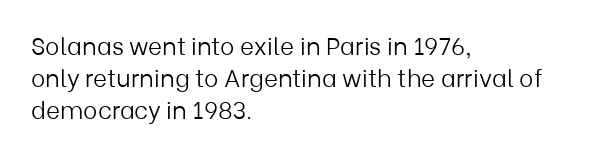
The image shows 24 px text type, upright; set left-aligned, normal line spacing (1.34x), normal letter spacing, not underlined.
